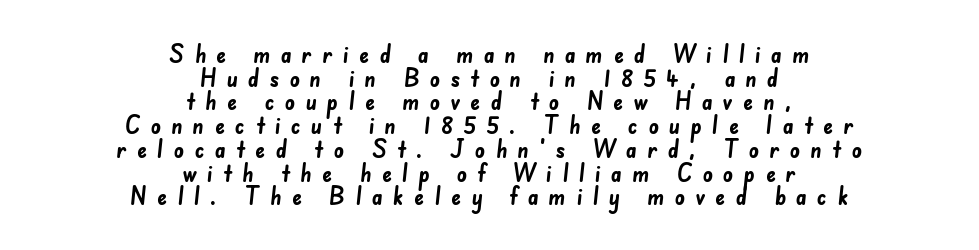
Descenders hang freely into open space. Weight check: bold — yes, fully. Summary of vertical rhythm: compact, with narrow interline spacing. Substantial extra tracking has been applied to these lines.
